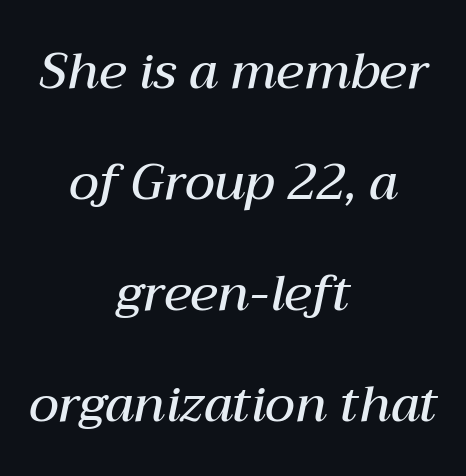
The letters are slanted; this is an italic face. Nothing unusual about the tracking: characters are spaced as the font intends. Clear beneath every line of the passage. Reading down the column, the eye jumps a long way to each next line. A typesetter would call this proportional, since set widths differ per character. Notice how the passage keeps no hard edge, just a central spine.
